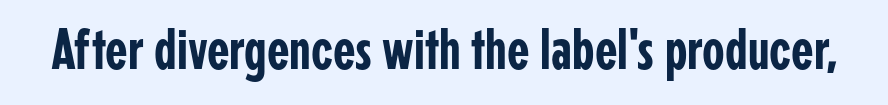
The specimen reads as upright at a glance. Words appear dense and cohesive because spacing is normal. A bare baseline throughout the passage. Proportional: the letters do not fall into vertical columns. A typesetter would label this face a sans.
